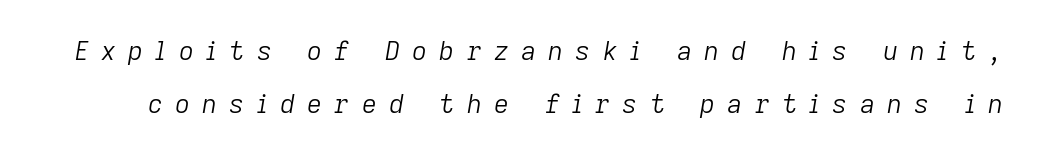
{"italic": "yes", "lean": "right", "slant_degrees": 9, "bold": "no", "underline": "no", "line_spacing": "loose", "line_spacing_ratio": 2.04, "letter_spacing": "wide", "letter_spacing_em": 0.47, "glyph_px": 26}
